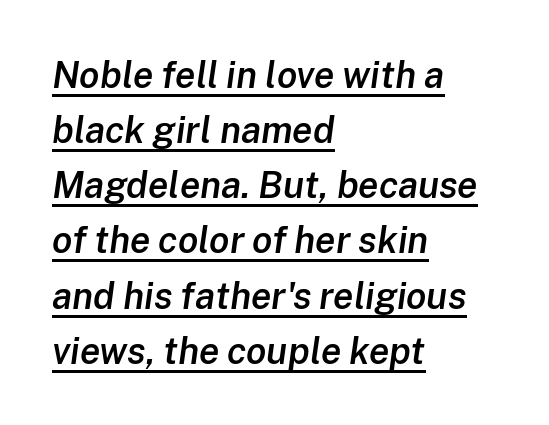
The image shows 37 px semibold type, italic (leaning right); set left-aligned, normal line spacing (1.49x), normal letter spacing, underlined; low stroke contrast and a medium x-height.
